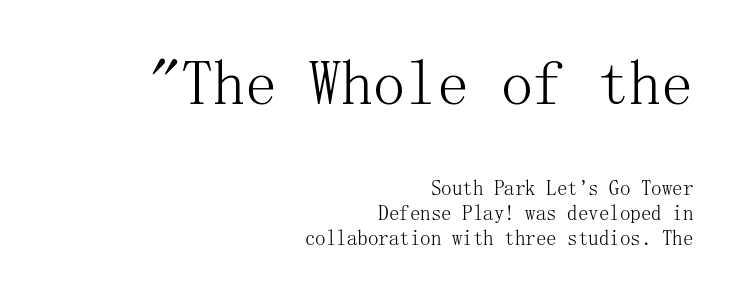
The image shows 64 px light serif type, upright; set right-aligned, line spacing 1.19x, normal letter spacing, not underlined; the first (top) block is 3.05x larger; medium stroke contrast and a medium x-height.
